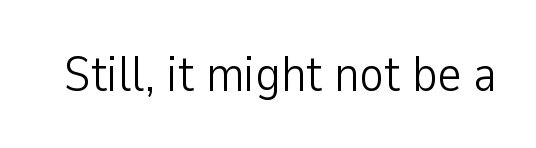
{"serif": "no", "italic": "no", "bold": "no", "weight": "light", "width": "condensed", "stroke_contrast": "low", "x_height": "medium", "monospaced": "no", "underline": "no", "letter_spacing": "normal", "letter_spacing_em": 0.0, "glyph_px": 51}
